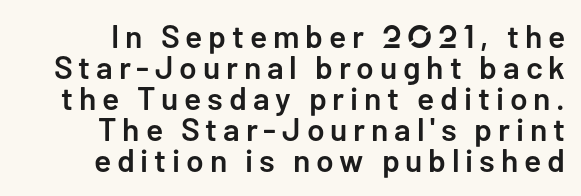
Q: Is the text bold? A: Semi-bold.
Q: Is the text italic (slanted)? A: No, it is upright.
Q: Is the typeface a serif or a sans-serif typeface? A: Sans-serif.
Q: Is the text underlined? A: No.
Q: Is the spacing between lines tight, normal or loose? A: Tight.
Q: Width (condensed, normal, or wide)? A: Normal.
Q: Stroke contrast? A: Low.
Q: x-height? A: Medium.
Q: Monospaced? A: No.
